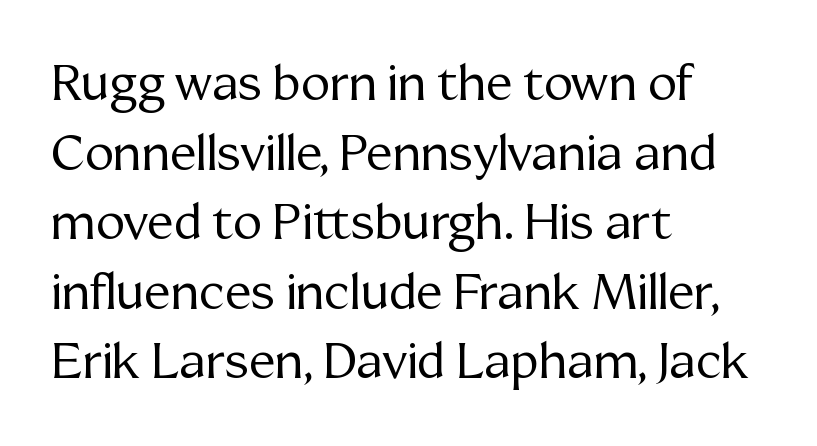
When letters stand straight like this, we call the style roman or upright. The ragged edge is on the right, which tells us the setting is flush left. Honestly, the row spacing looks completely unremarkable. Vertical stems look standard width or narrower in stroke. Little horizontal feet cap the strokes, marking this as serif type.
